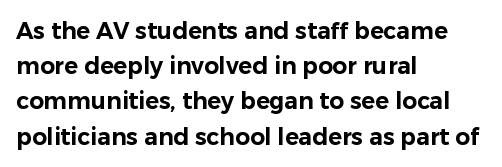
The designer left line spacing at the default. The face used here is rendered with its standard letterfit. The letters stand upright; this is a roman face. The rag falls on the right side of this text block. The words here are not underlined.
